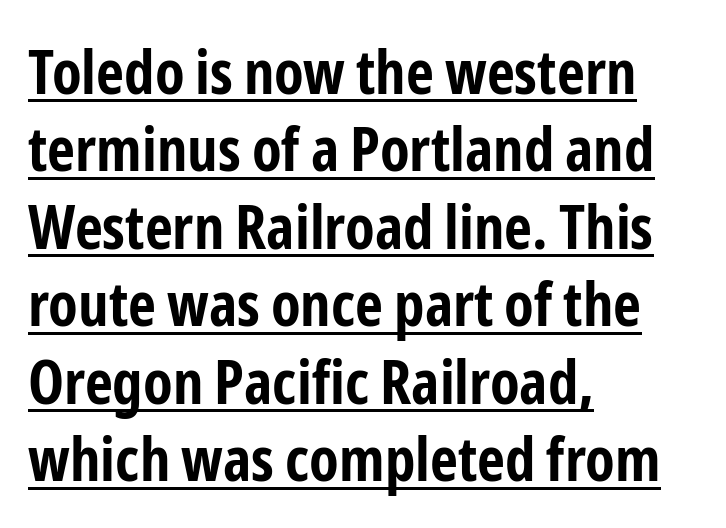
{"serif": "no", "italic": "no", "bold": "yes", "weight": "bold", "width": "condensed", "stroke_contrast": "low", "x_height": "medium", "monospaced": "no", "underline": "yes", "align": "left", "line_spacing": "normal", "line_spacing_ratio": 1.27, "letter_spacing": "normal", "letter_spacing_em": 0.0, "glyph_px": 61}
